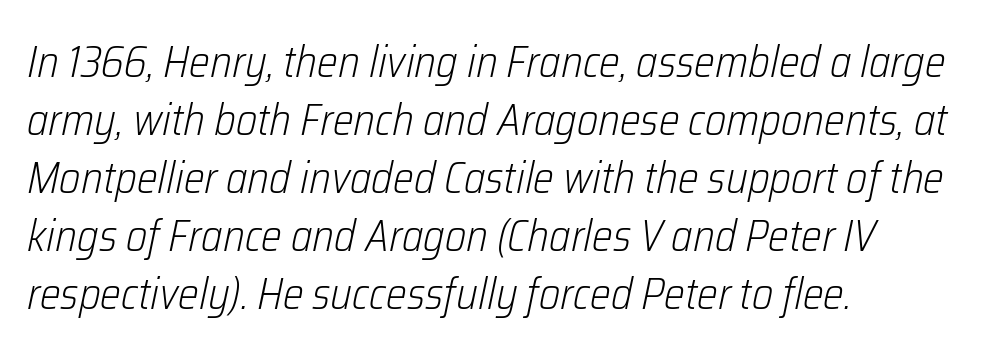
{"italic": "yes", "lean": "right", "slant_degrees": 12, "bold": "no", "weight": "light", "width": "condensed", "stroke_contrast": "low", "x_height": "medium", "monospaced": "no", "underline": "no", "align": "left", "line_spacing": "normal", "line_spacing_ratio": 1.32, "letter_spacing": "normal", "letter_spacing_em": 0.0, "glyph_px": 44}
